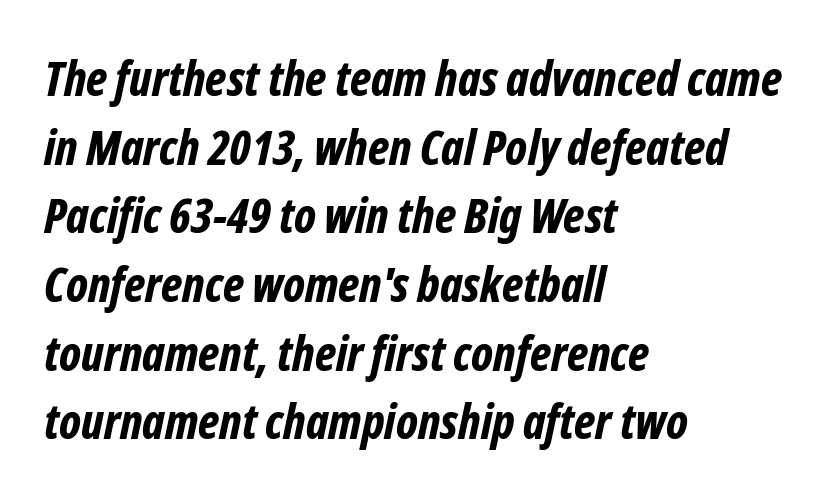
Successive baselines arrive at the customary interval. Unmarked baselines from the first word to the last. Casual observation: everything's shoved over to the left. Caption: standard tracking, unaltered.
